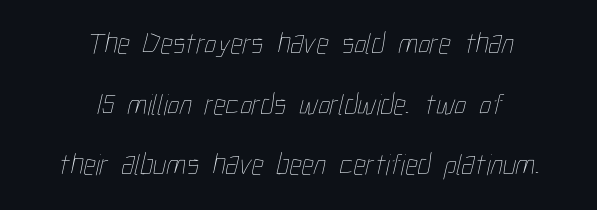
Q: Is the text bold? A: No.
Q: Is the text underlined? A: No.
Q: How is the paragraph aligned? A: Centered.
Q: Is the spacing between letters normal or unusually wide? A: Normal.
Q: Is the spacing between lines tight, normal or loose? A: Loose.
Q: Width (condensed, normal, or wide)? A: Condensed.
Q: Stroke contrast? A: Low.
Q: x-height? A: Medium.
Q: Monospaced? A: No.
